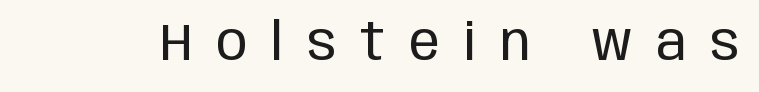
{"serif": "no", "italic": "no", "bold": "no", "weight": "regular", "width": "condensed", "stroke_contrast": "low", "x_height": "large", "monospaced": "no", "underline": "no", "letter_spacing": "wide", "letter_spacing_em": 0.47, "glyph_px": 51}
